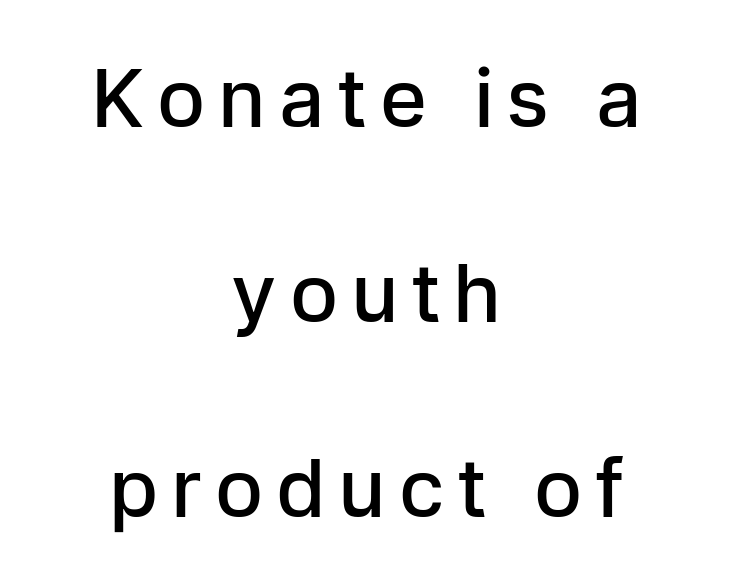
The image shows 80 px semibold sans-serif type, upright; set centered, loose line spacing (2.44x), not underlined; low stroke contrast and a medium x-height.
